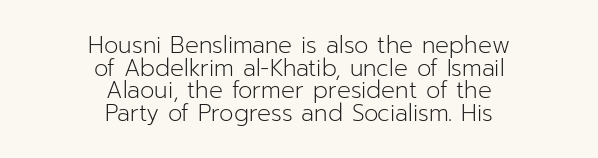
{"italic": "no", "bold": "no", "underline": "no", "align": "center", "line_spacing": "tight", "line_spacing_ratio": 0.98, "letter_spacing": "normal", "letter_spacing_em": 0.0, "glyph_px": 23}
